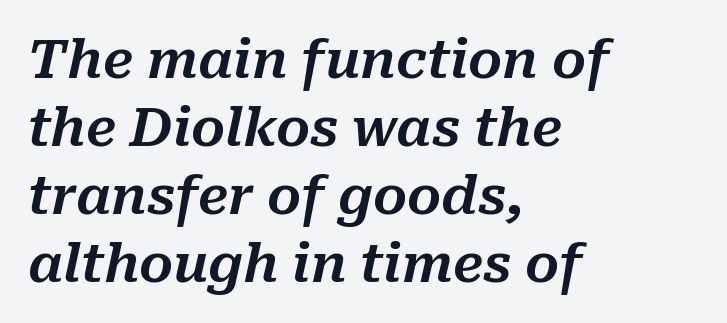
In CSS terms this would be text-align: left. How are the letters spaced? Ordinarily, with no added tracking. Decoration check: the copy has no underline. The rendering applies a slant to the glyphs. Think of a printed novel: that variable character pitch is what you see here.
